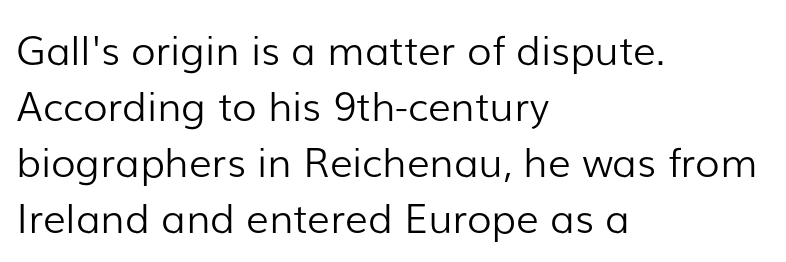
{"serif": "no", "italic": "no", "bold": "no", "weight": "light", "width": "normal", "stroke_contrast": "low", "x_height": "medium", "monospaced": "no", "underline": "no", "align": "left", "line_spacing": "normal", "line_spacing_ratio": 1.4, "letter_spacing": "normal", "letter_spacing_em": 0.0, "glyph_px": 40}
